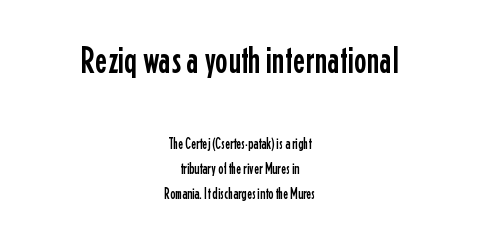
The paragraph shown floats in the horizontal middle. Notice how descenders clear the ascenders below comfortably — that's standard leading. Style check: upright. The characters display no serif detailing; their extremities are plain.
